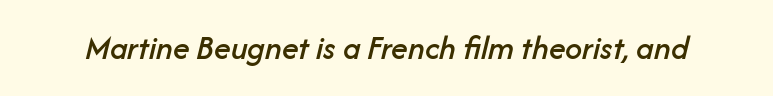
The image shows 34 px text type, italic (leaning right); set normal letter spacing, not underlined; low stroke contrast and a medium x-height.
